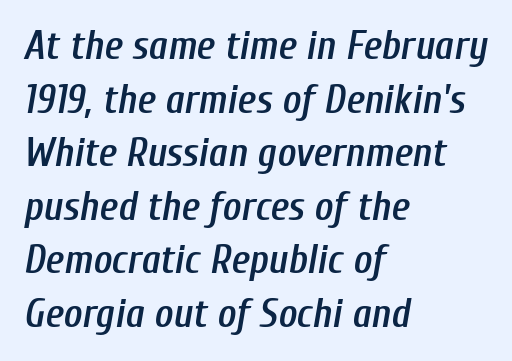
Horizontally, the lines are justified to the leading edge only. Proportional: the letters do not fall into vertical columns. Emphasis by weight is partial: semibold. Italic: yes, the glyphs are oblique. No extra tracking has been applied to these lines.
